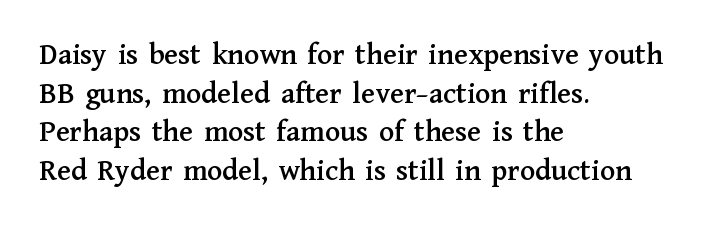
{"serif": "yes", "italic": "no", "width": "normal", "stroke_contrast": "medium", "x_height": "medium", "monospaced": "no", "underline": "no", "align": "left", "line_spacing": "normal", "line_spacing_ratio": 1.25, "letter_spacing": "normal", "letter_spacing_em": 0.0, "glyph_px": 31}
